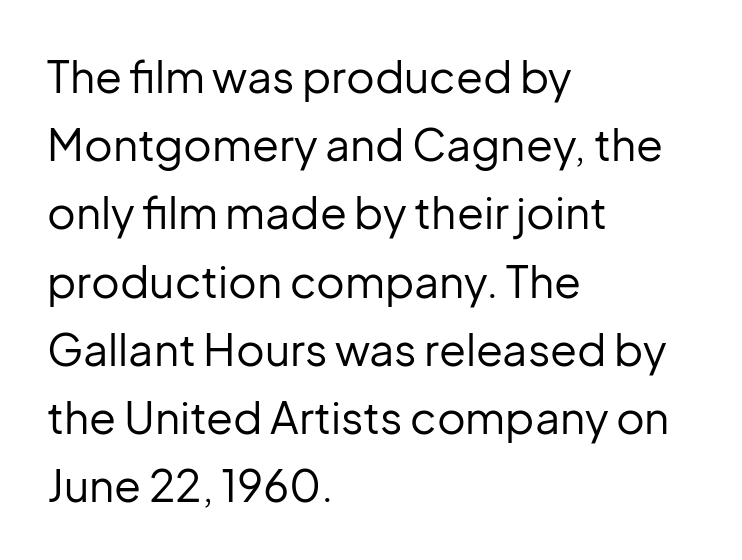
The image shows 44 px regular-weight sans-serif type, upright; set left-aligned, normal line spacing (1.55x), normal letter spacing, not underlined; low stroke contrast and a medium x-height.
